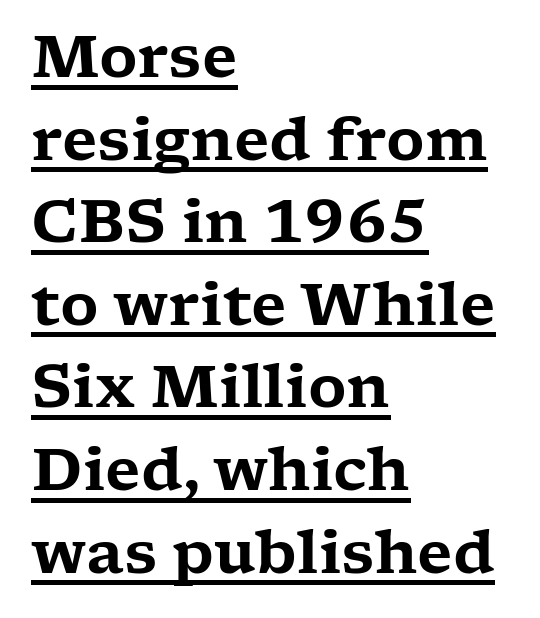
Italic? Not at all — the glyphs are vertical. Every word sits above its own underline. The face used here is rendered with its standard letterfit. Varying glyph widths throughout — classic text-font behaviour.
